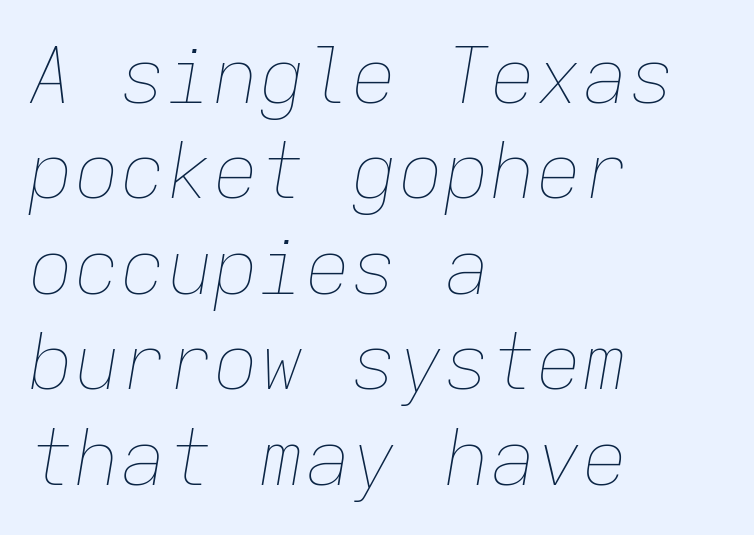
{"italic": "yes", "lean": "right", "slant_degrees": 9, "bold": "no", "weight": "thin", "width": "normal", "stroke_contrast": "low", "x_height": "medium", "monospaced": "yes", "underline": "no", "align": "left", "line_spacing_ratio": 1.24, "letter_spacing": "normal", "letter_spacing_em": 0.0, "glyph_px": 77}
